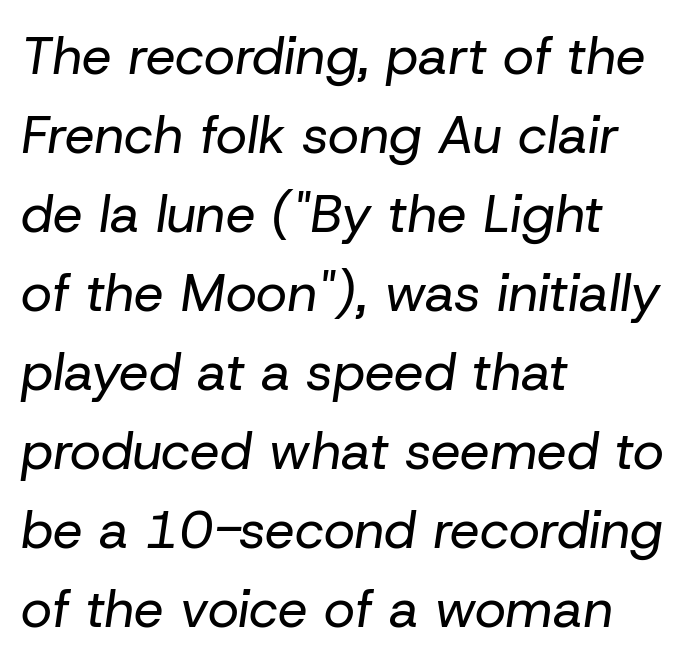
Q: Is the text bold? A: No.
Q: Is the text italic (slanted)? A: Yes, it leans right by about 8 degrees.
Q: Is the text underlined? A: No.
Q: How is the paragraph aligned? A: Left-aligned.
Q: Is the spacing between letters normal or unusually wide? A: Normal.
Q: Is the spacing between lines tight, normal or loose? A: Normal.
Q: Width (condensed, normal, or wide)? A: Normal.
Q: Stroke contrast? A: Low.
Q: x-height? A: Medium.
Q: Monospaced? A: No.
